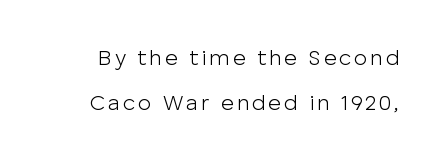
The image shows 22 px text type, upright; set loose line spacing (2.06x), not underlined.
